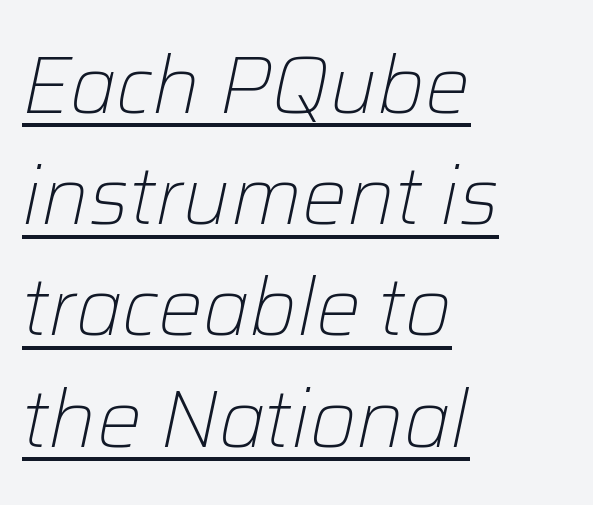
{"italic": "yes", "lean": "right", "slant_degrees": 12, "bold": "no", "weight": "light", "width": "normal", "stroke_contrast": "low", "x_height": "medium", "monospaced": "no", "underline": "yes", "align": "left", "line_spacing": "normal", "line_spacing_ratio": 1.39, "letter_spacing": "normal", "letter_spacing_em": 0.0, "glyph_px": 80}
